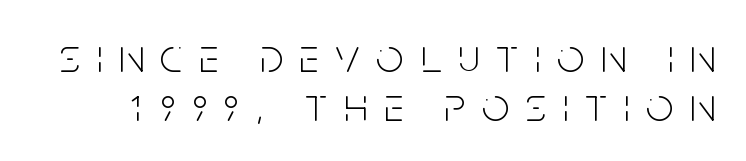
Q: Is the text bold? A: No.
Q: Is the text italic (slanted)? A: No, it is upright.
Q: Is the typeface a serif or a sans-serif typeface? A: Sans-serif.
Q: Is the text underlined? A: No.
Q: Is the spacing between letters normal or unusually wide? A: Unusually wide.
Q: Is the spacing between lines tight, normal or loose? A: Tight.
Q: Width (condensed, normal, or wide)? A: Condensed.
Q: Stroke contrast? A: Low.
Q: x-height? A: Large.
Q: Monospaced? A: No.
